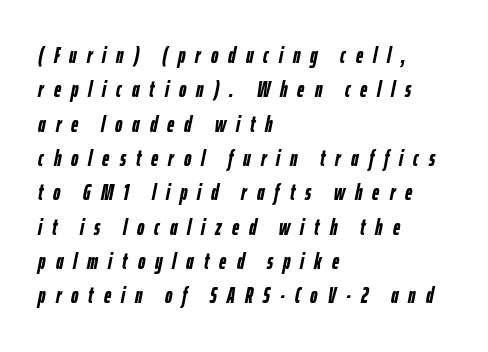
Is there much room between lines? A standard amount, neither cramped nor airy. The ragged edge is on the right, which tells us the setting is flush left. Between one letter and the next there's a generous, obvious gap. Has an underline been added? It has not.
